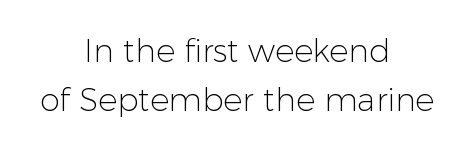
{"serif": "no", "italic": "no", "bold": "no", "weight": "light", "width": "normal", "stroke_contrast": "low", "x_height": "medium", "monospaced": "no", "underline": "no", "align": "center", "line_spacing": "normal", "line_spacing_ratio": 1.52, "letter_spacing": "normal", "letter_spacing_em": 0.0, "glyph_px": 32}
